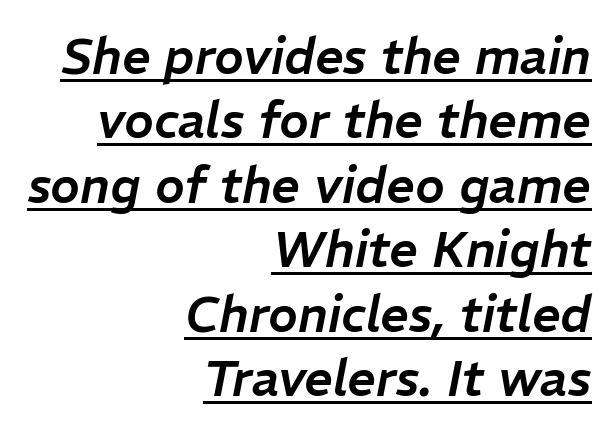
Each letter keeps its own natural width here, so spacing adapts to shape. How are the letters spaced? Ordinarily, with no added tracking. Visually the block forms a straight wall on the right and a jagged coastline on the left. Vertically, the passage feels balanced, rows spaced as you'd expect. The axis of the letterforms is tilted away from vertical. A typographer would call this underscored text.
